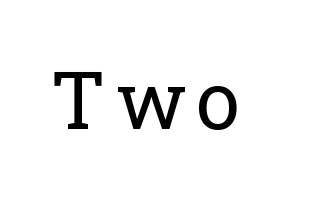
Q: Is the text bold? A: No.
Q: Is the text italic (slanted)? A: No, it is upright.
Q: Is the typeface a serif or a sans-serif typeface? A: Serif.
Q: Is the text underlined? A: No.
Q: Width (condensed, normal, or wide)? A: Normal.
Q: Stroke contrast? A: Low.
Q: x-height? A: Medium.
Q: Monospaced? A: No.
